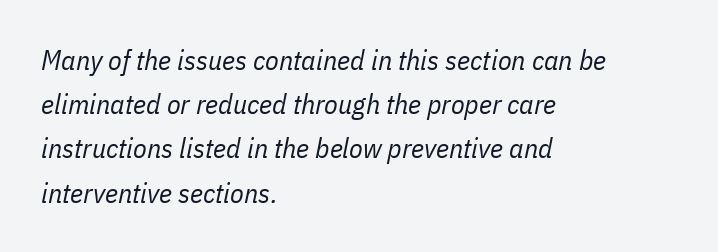
The image shows 28 px regular-weight, condensed type, italic (leaning right); set left-aligned, normal line spacing (1.58x), normal letter spacing, not underlined; low stroke contrast and a medium x-height.
